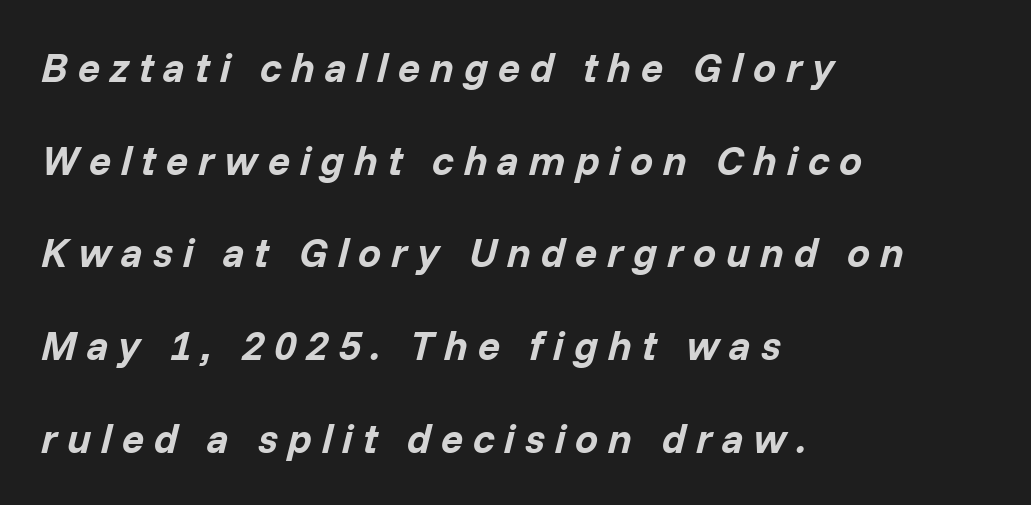
{"italic": "yes", "lean": "right", "slant_degrees": 14, "bold": "yes", "weight": "bold", "width": "normal", "stroke_contrast": "low", "x_height": "medium", "monospaced": "no", "underline": "no", "align": "left", "line_spacing": "loose", "line_spacing_ratio": 2.26, "letter_spacing": "wide", "letter_spacing_em": 0.24, "glyph_px": 41}
